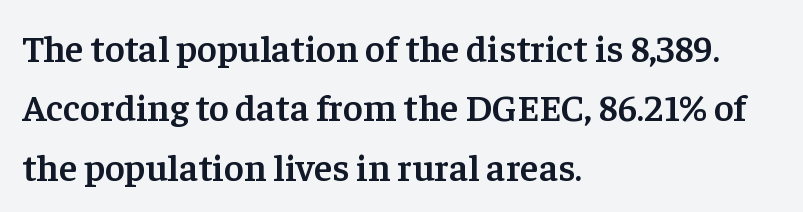
Q: Is the text bold? A: Semi-bold.
Q: Is the text italic (slanted)? A: No, it is upright.
Q: Is the typeface a serif or a sans-serif typeface? A: Serif.
Q: Is the text underlined? A: No.
Q: How is the paragraph aligned? A: Left-aligned.
Q: Is the spacing between letters normal or unusually wide? A: Normal.
Q: Is the spacing between lines tight, normal or loose? A: Normal.
Q: Width (condensed, normal, or wide)? A: Normal.
Q: Stroke contrast? A: Low.
Q: x-height? A: Medium.
Q: Monospaced? A: No.
